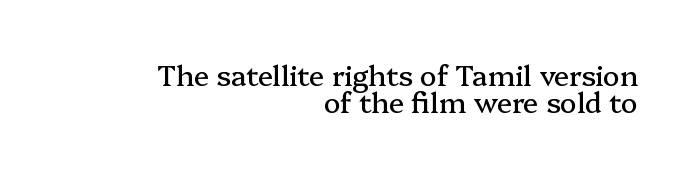
Q: Is the text italic (slanted)? A: No, it is upright.
Q: Is the typeface a serif or a sans-serif typeface? A: Serif.
Q: Is the text underlined? A: No.
Q: How is the paragraph aligned? A: Right-aligned.
Q: Is the spacing between letters normal or unusually wide? A: Normal.
Q: Is the spacing between lines tight, normal or loose? A: Tight.
Q: Width (condensed, normal, or wide)? A: Normal.
Q: Stroke contrast? A: Medium.
Q: x-height? A: Medium.
Q: Monospaced? A: No.
